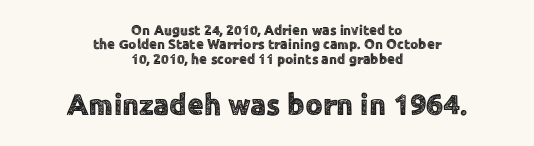
{"serif": "no", "italic": "no", "width": "normal", "x_height": "medium", "monospaced": "no", "underline": "no", "align": "center", "line_spacing": "tight", "line_spacing_ratio": 1.03, "letter_spacing": "normal", "letter_spacing_em": 0.0, "larger_block": "second", "size_ratio": 2.14, "glyph_px": 30}
